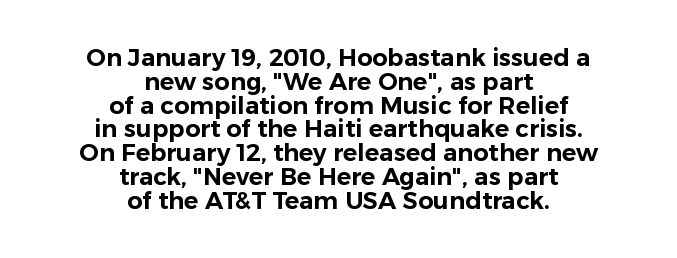
A typesetter would call this zero additional tracking. Each row of text sits above clean, open space. Layout note: lines centered. The passage shown stacks its lines with hardly any gap. If you drew a line through each stem, it would be perfectly vertical.
